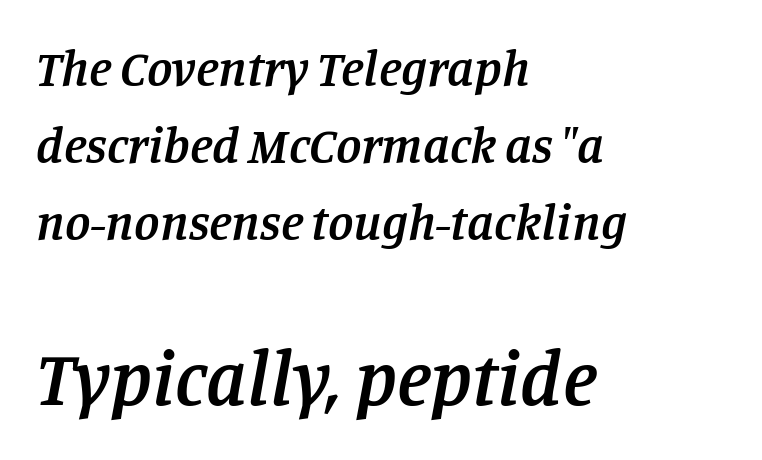
This sample uses plain, unmodified letter spacing. Compared with an ordinary text face, these strokes are moderately heavier — a semibold. Looks like regular typesetting: each glyph gets only the width it needs. The ragged edge is on the right, which tells us the setting is flush left.
